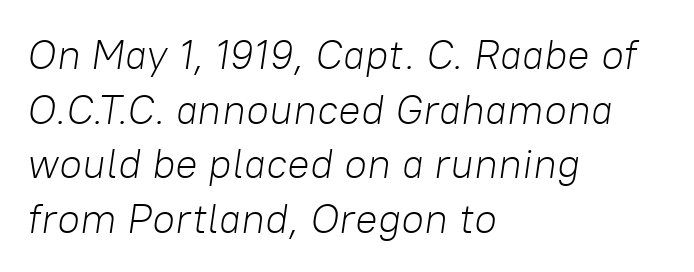
{"italic": "yes", "lean": "right", "slant_degrees": 8, "bold": "no", "weight": "light", "width": "normal", "stroke_contrast": "low", "x_height": "medium", "monospaced": "no", "underline": "no", "align": "left", "line_spacing": "normal", "line_spacing_ratio": 1.3, "letter_spacing": "normal", "letter_spacing_em": 0.0, "glyph_px": 42}
